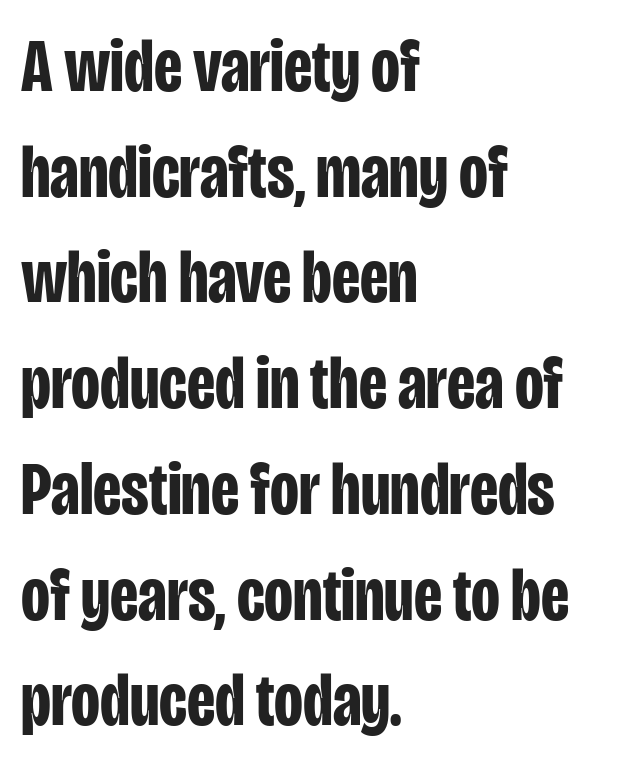
In terms of leading, this rendering sits right in the middle. The specimen omits any rule beneath the text block's lines. Here the designer chose a conventional face with non-uniform glyph widths. Line starts are locked; line ends wander.
